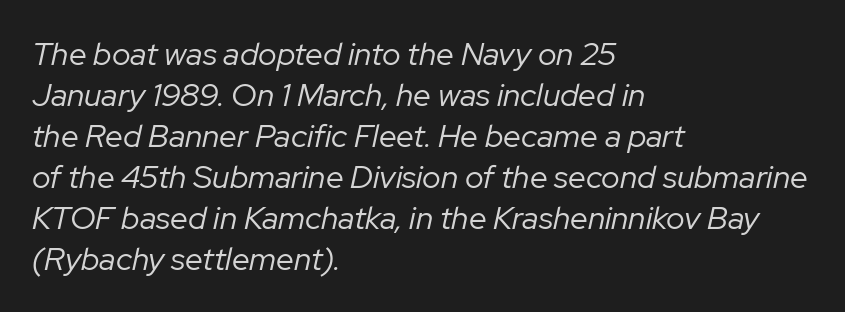
Short and long lines alike share a common starting point at left. Students, observe: this is what conventionally led text looks like. Bold? No — there's no thickening of the strokes. Look at the tracking — it's just the regular setting, nothing added. Is the type slanted? Yes — the strokes lean at a clear angle.
